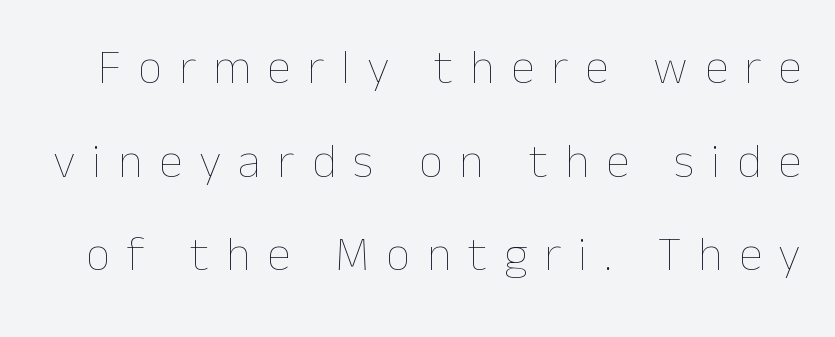
Q: Is the text bold? A: No.
Q: Is the text italic (slanted)? A: No, it is upright.
Q: Is the text underlined? A: No.
Q: Is the spacing between letters normal or unusually wide? A: Unusually wide.
Q: Is the spacing between lines tight, normal or loose? A: Loose.
Q: Width (condensed, normal, or wide)? A: Normal.
Q: Stroke contrast? A: Low.
Q: x-height? A: Medium.
Q: Monospaced? A: No.
